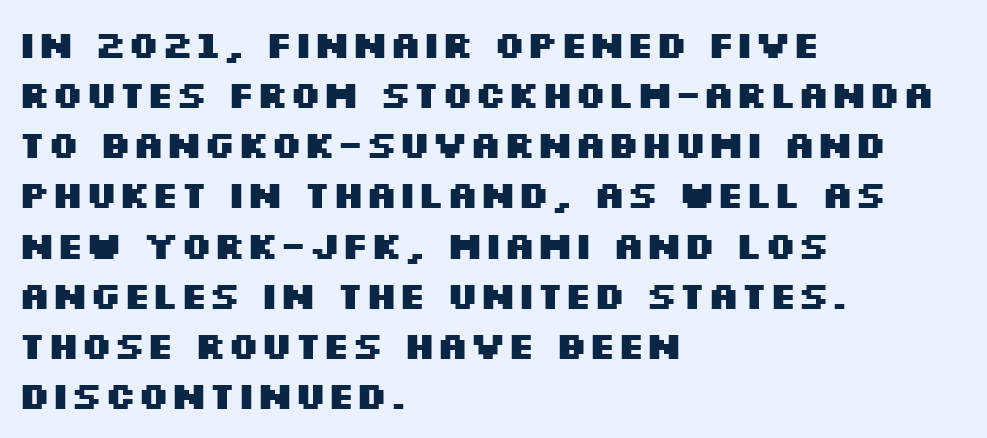
{"serif": "no", "italic": "no", "bold": "yes", "weight": "heavy", "width": "wide", "stroke_contrast": "medium", "x_height": "large", "monospaced": "no", "underline": "no", "align": "left", "line_spacing": "normal", "line_spacing_ratio": 1.32, "letter_spacing": "normal", "letter_spacing_em": 0.0, "glyph_px": 38}
